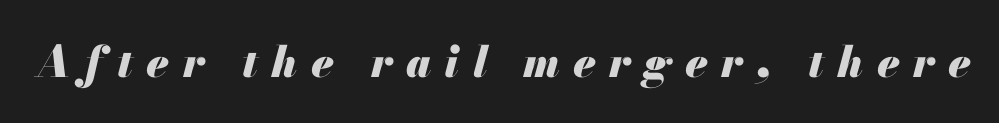
{"italic": "yes", "lean": "right", "slant_degrees": 13, "bold": "yes", "weight": "heavy", "width": "normal", "stroke_contrast": "medium", "x_height": "small", "monospaced": "no", "underline": "no", "letter_spacing": "wide", "letter_spacing_em": 0.31, "glyph_px": 43}
